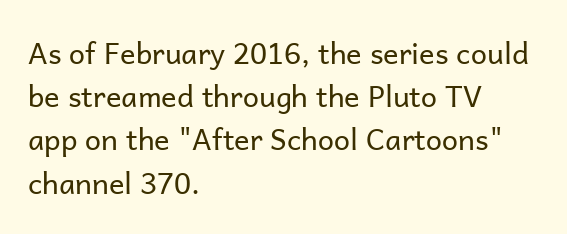
{"serif": "no", "italic": "no", "bold": "no", "weight": "regular", "width": "normal", "stroke_contrast": "low", "x_height": "medium", "monospaced": "no", "underline": "no", "align": "left", "line_spacing": "normal", "line_spacing_ratio": 1.49, "letter_spacing": "normal", "letter_spacing_em": 0.0, "glyph_px": 29}
